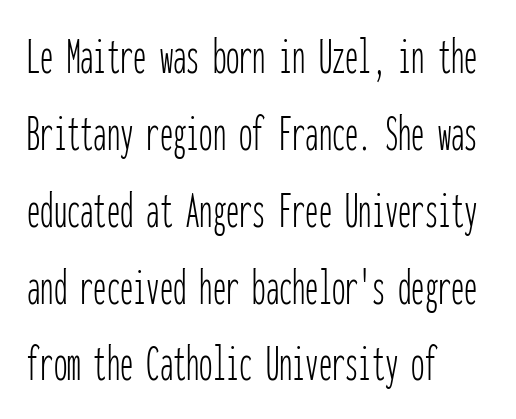
{"serif": "no", "italic": "no", "bold": "no", "weight": "thin", "width": "condensed", "stroke_contrast": "low", "x_height": "medium", "monospaced": "yes", "underline": "no", "align": "left", "line_spacing": "normal", "line_spacing_ratio": 1.45, "letter_spacing": "normal", "letter_spacing_em": 0.0, "glyph_px": 53}
